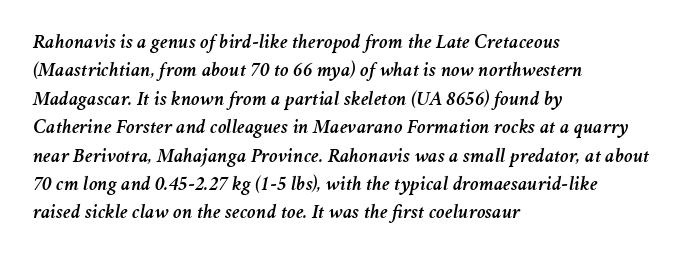
The image shows 20 px text type, italic (leaning right); set left-aligned, normal line spacing (1.42x), normal letter spacing, not underlined.
